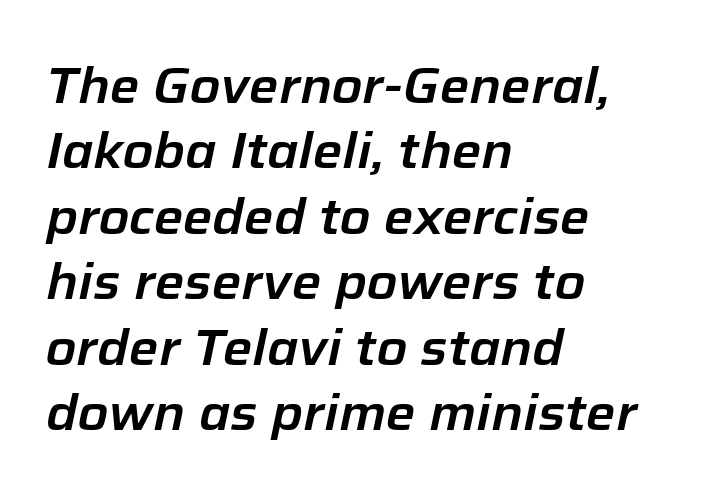
The image shows 50 px text type, italic (leaning right); set left-aligned, normal line spacing (1.31x), normal letter spacing, not underlined; low stroke contrast and a medium x-height.
